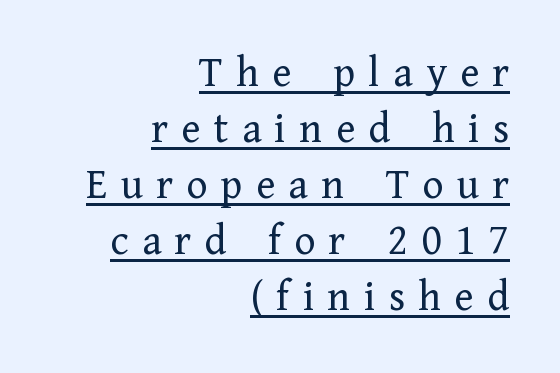
The image shows 44 px regular-weight serif type, upright; set right-aligned, normal line spacing (1.27x), unusually wide letter spacing (+0.3 em), underlined; low stroke contrast and a medium x-height.
